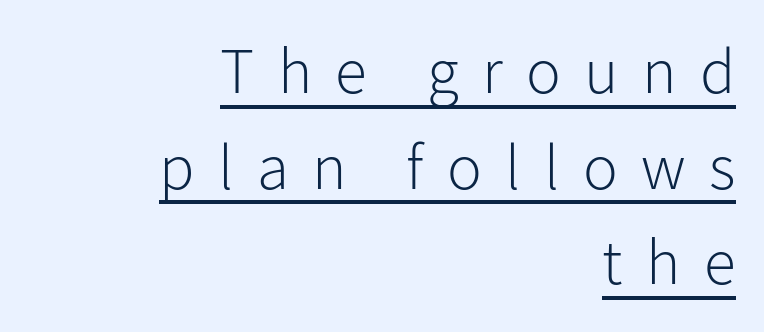
{"serif": "no", "italic": "no", "bold": "no", "weight": "light", "width": "normal", "stroke_contrast": "low", "x_height": "medium", "monospaced": "no", "underline": "yes", "align": "right", "line_spacing": "normal", "line_spacing_ratio": 1.47, "letter_spacing": "wide", "letter_spacing_em": 0.36, "glyph_px": 65}
